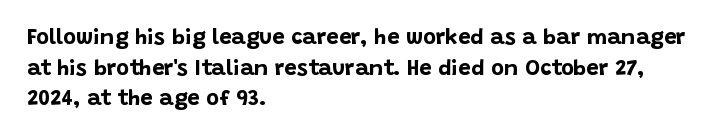
If you drew a line through each stem, it would be perfectly vertical. A normal amount of white space separates one row of letters from the next. Unmarked baselines from the first word to the last. Pretty heavy lettering here — definitely bold. The paragraph has a hard left edge and a soft right edge. These lines keep a tight, regular rhythm from letter to letter.
